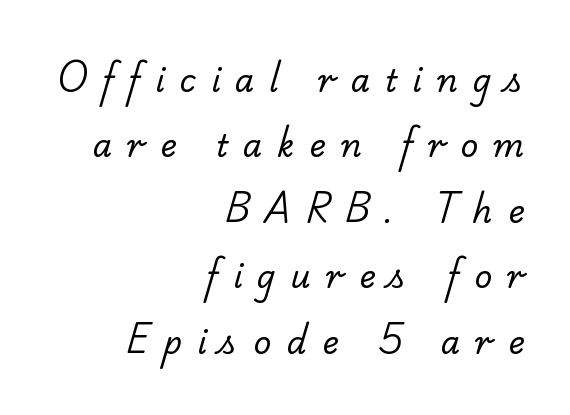
The image shows 31 px regular-weight type; set right-aligned, loose line spacing (2.11x), unusually wide letter spacing (+0.49 em), not underlined; low stroke contrast and a small x-height.
